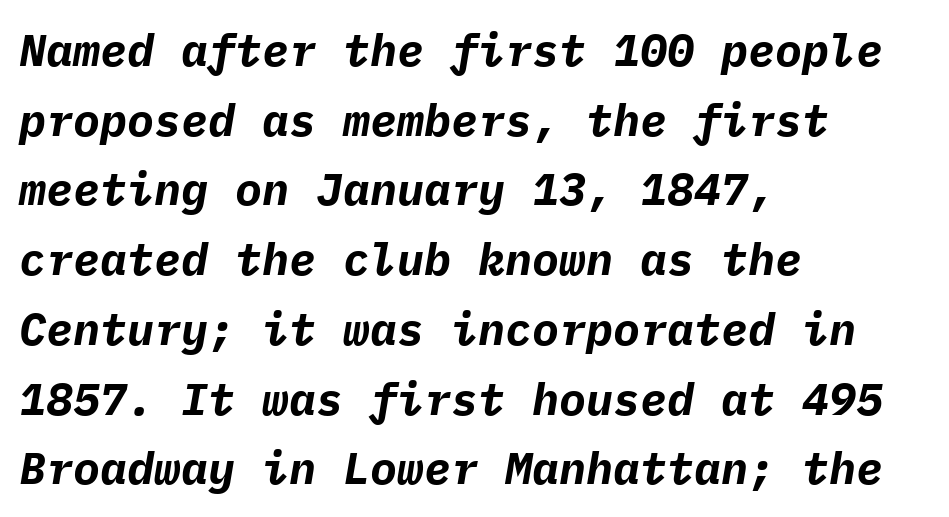
The zone under the glyphs is completely vacant. The letters march in equal steps, a hallmark of fixed-pitch type. Strokes here are thick enough to call this a true bold. The space between consecutive lines is moderate. The letters are slanted; this is an italic face. All the whitespace from short lines collects on the right.
